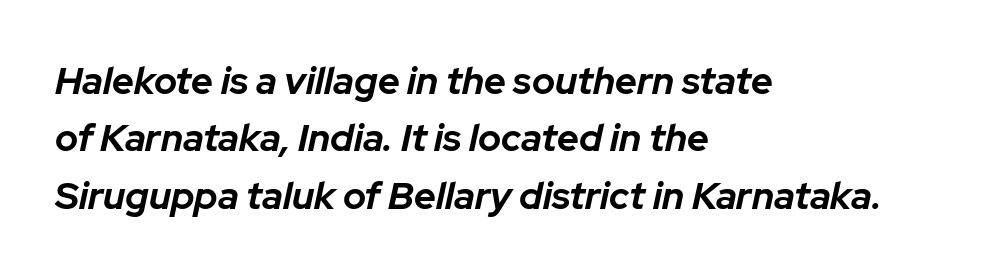
Q: Is the text bold? A: Yes.
Q: Is the text italic (slanted)? A: Yes, it leans right by about 12 degrees.
Q: Is the text underlined? A: No.
Q: How is the paragraph aligned? A: Left-aligned.
Q: Is the spacing between letters normal or unusually wide? A: Normal.
Q: Is the spacing between lines tight, normal or loose? A: Normal.
Q: Width (condensed, normal, or wide)? A: Normal.
Q: Stroke contrast? A: Low.
Q: x-height? A: Medium.
Q: Monospaced? A: No.
